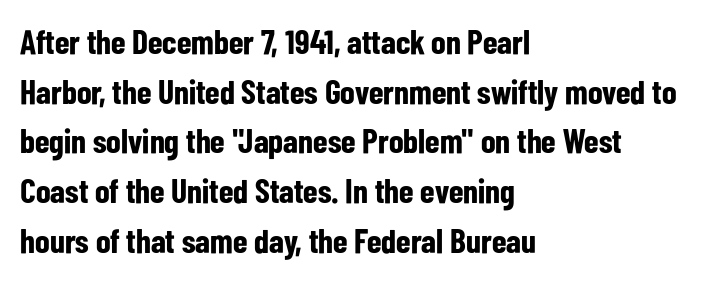
{"serif": "no", "italic": "no", "bold": "yes", "weight": "bold", "width": "condensed", "stroke_contrast": "low", "x_height": "medium", "monospaced": "no", "underline": "no", "align": "left", "line_spacing": "normal", "line_spacing_ratio": 1.46, "letter_spacing": "normal", "letter_spacing_em": 0.0, "glyph_px": 34}
